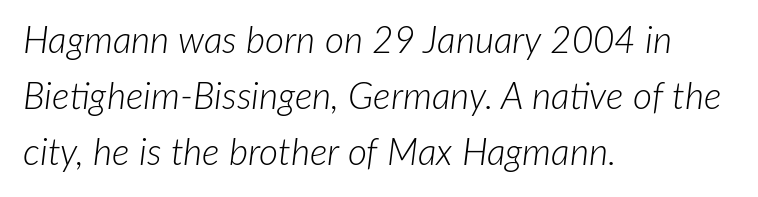
Tracking value appears to be zero — textbook default spacing. Is the type heavy? It reads as light-to-regular instead. Line beginnings align vertically; line endings do not. Varying glyph widths throughout — classic text-font behaviour. The strip under each line holds only bare page. When letters slant like this, we call the style italic.
